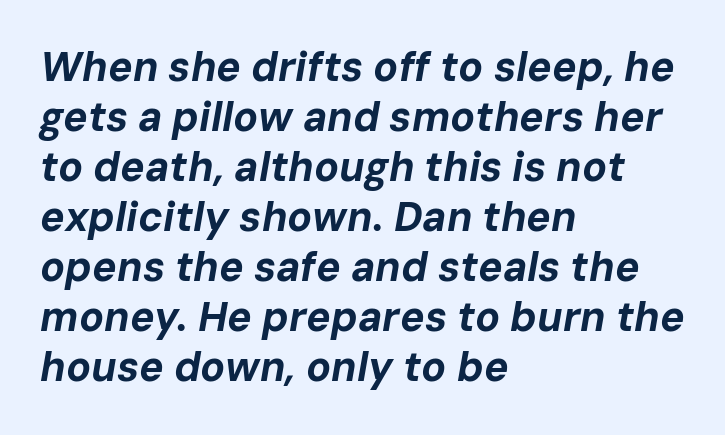
The image shows 41 px bold type, italic (leaning right); set left-aligned, line spacing 1.22x, normal letter spacing, not underlined; low stroke contrast and a medium x-height.
